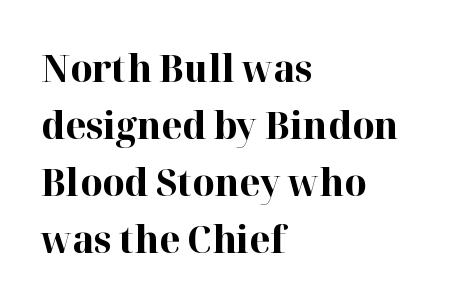
The image shows 38 px bold serif type, upright; set left-aligned, normal line spacing (1.5x), normal letter spacing, not underlined; high stroke contrast and a medium x-height.
